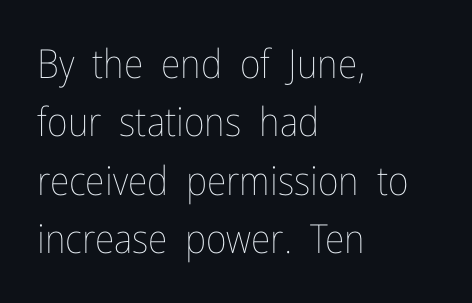
Proportional: the letters do not fall into vertical columns. The gaps between neighbouring characters are ordinary and unremarkable. Quick note: not italic, upright. Each new line begins a customary step beneath the previous one. The passage shown is not bold in any degree. The zone under the glyphs is completely vacant.
